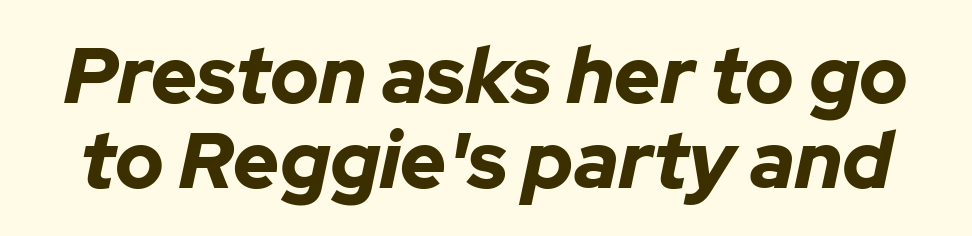
Q: Is the text bold? A: Yes.
Q: Is the text italic (slanted)? A: Yes, it leans right by about 12 degrees.
Q: Is the text underlined? A: No.
Q: Is the spacing between letters normal or unusually wide? A: Normal.
Q: Is the spacing between lines tight, normal or loose? A: Tight.
Q: Width (condensed, normal, or wide)? A: Normal.
Q: Stroke contrast? A: Low.
Q: x-height? A: Medium.
Q: Monospaced? A: No.
